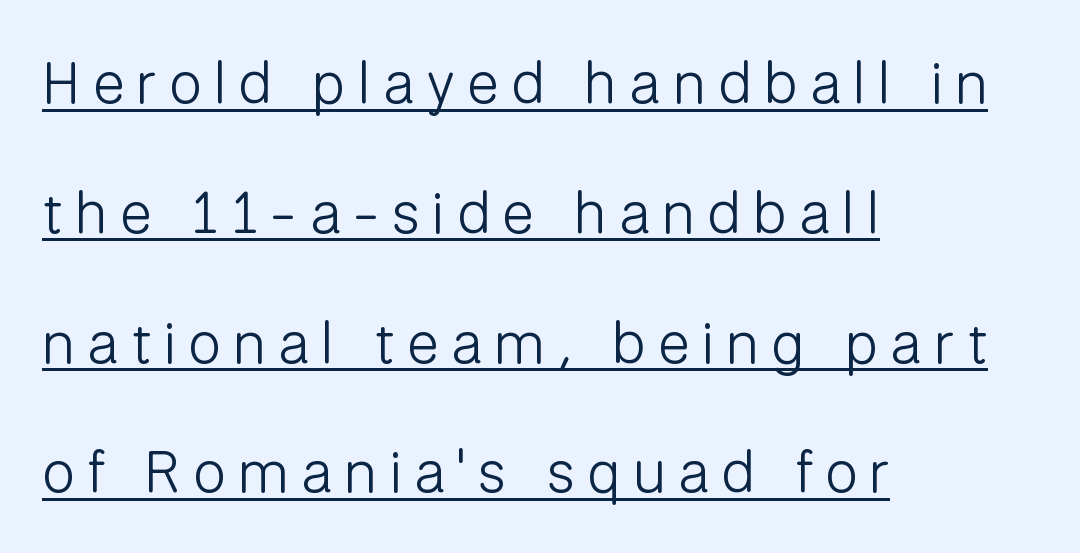
Compared with undecorated copy, this sample adds a rule below the words. The face used here is proportionally spaced, like ordinary book or web type. Notice how the passage keeps a crisp vertical edge on the left only. This block would shrink considerably if given ordinary leading; it's expanded now.
